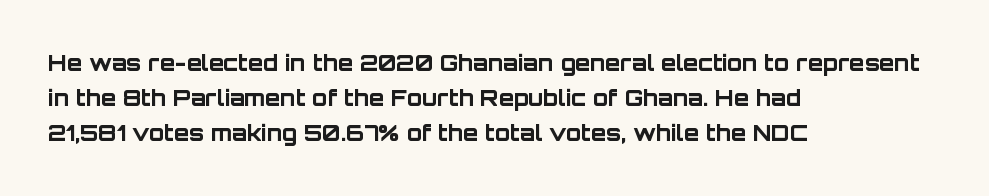
Q: Is the text bold? A: Yes.
Q: Is the text italic (slanted)? A: No, it is upright.
Q: Is the text underlined? A: No.
Q: How is the paragraph aligned? A: Left-aligned.
Q: Is the spacing between letters normal or unusually wide? A: Normal.
Q: Is the spacing between lines tight, normal or loose? A: Normal.
